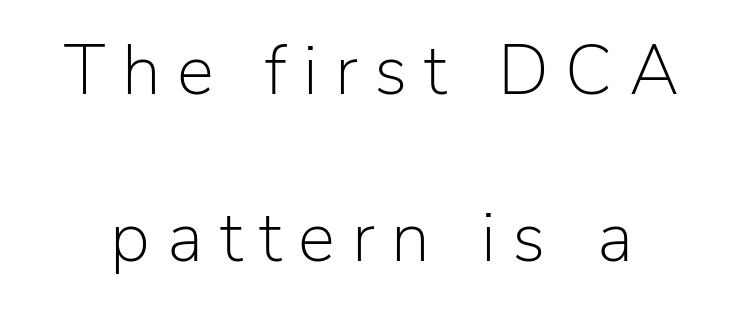
{"serif": "no", "italic": "no", "bold": "no", "weight": "light", "width": "normal", "stroke_contrast": "low", "x_height": "medium", "monospaced": "no", "underline": "no", "line_spacing": "loose", "line_spacing_ratio": 2.38, "letter_spacing": "wide", "letter_spacing_em": 0.24, "glyph_px": 70}
